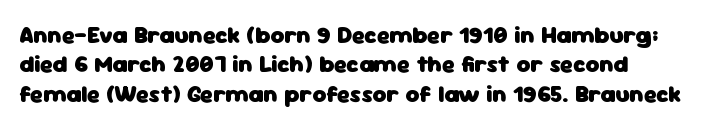
Check the space under the baseline: it is left empty. Words appear dense and cohesive because spacing is normal. Summary of weight: heavy, a full bold. Caption: multi-line text, flush left, ragged right.
